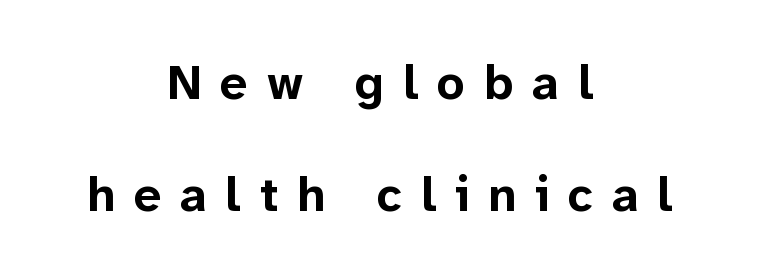
Q: Is the text bold? A: Yes.
Q: Is the text italic (slanted)? A: No, it is upright.
Q: Is the typeface a serif or a sans-serif typeface? A: Sans-serif.
Q: Is the text underlined? A: No.
Q: How is the paragraph aligned? A: Centered.
Q: Is the spacing between letters normal or unusually wide? A: Unusually wide.
Q: Is the spacing between lines tight, normal or loose? A: Loose.
Q: Width (condensed, normal, or wide)? A: Normal.
Q: Stroke contrast? A: Low.
Q: x-height? A: Medium.
Q: Monospaced? A: No.
